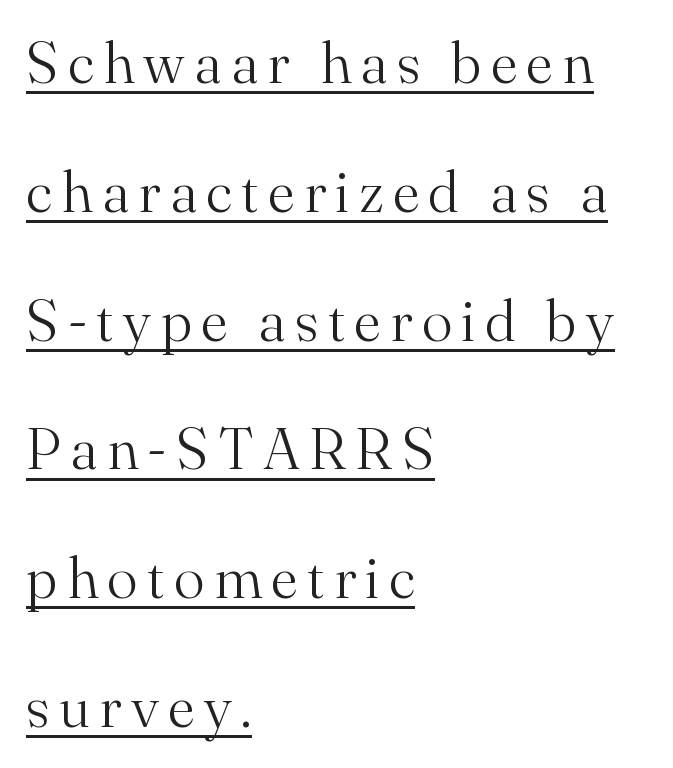
The image shows 58 px light serif type, upright; set left-aligned, loose line spacing (2.22x), underlined; medium stroke contrast and a small x-height.
